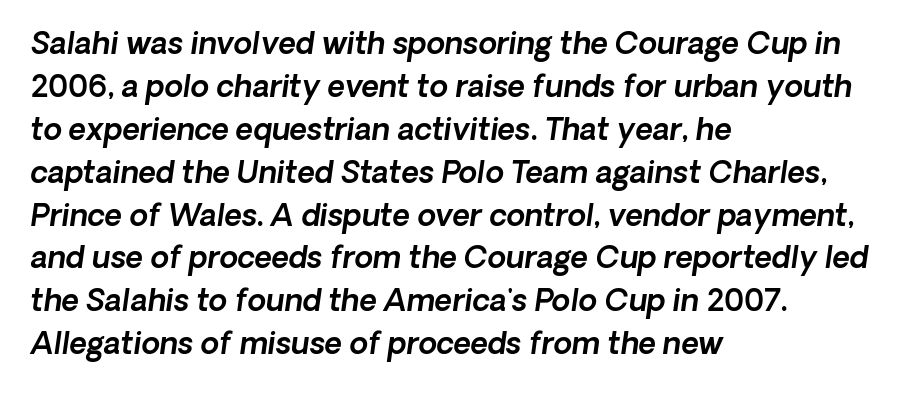
Q: Is the text italic (slanted)? A: Yes, it leans right by about 8 degrees.
Q: Is the text underlined? A: No.
Q: How is the paragraph aligned? A: Left-aligned.
Q: Is the spacing between letters normal or unusually wide? A: Normal.
Q: Is the spacing between lines tight, normal or loose? A: Normal.
Q: Width (condensed, normal, or wide)? A: Normal.
Q: x-height? A: Medium.
Q: Monospaced? A: No.
